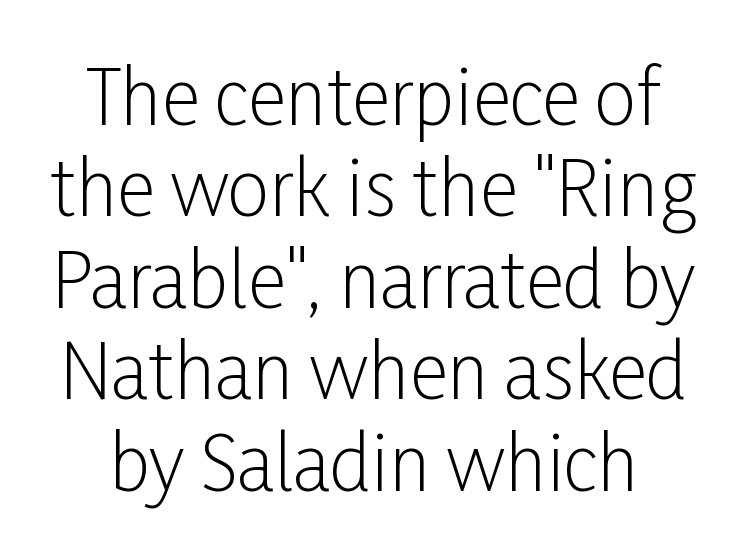
Q: Is the text bold? A: No.
Q: Is the text italic (slanted)? A: No, it is upright.
Q: Is the typeface a serif or a sans-serif typeface? A: Sans-serif.
Q: Is the text underlined? A: No.
Q: Is the spacing between letters normal or unusually wide? A: Normal.
Q: Width (condensed, normal, or wide)? A: Condensed.
Q: Stroke contrast? A: Low.
Q: x-height? A: Medium.
Q: Monospaced? A: No.
